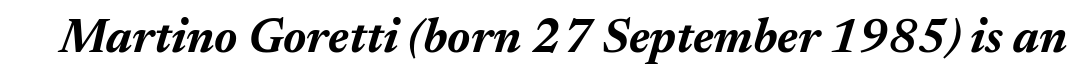
{"italic": "yes", "lean": "right", "slant_degrees": 17, "bold": "yes", "weight": "bold", "width": "normal", "stroke_contrast": "medium", "x_height": "medium", "monospaced": "no", "underline": "no", "letter_spacing": "normal", "letter_spacing_em": 0.0, "glyph_px": 48}
